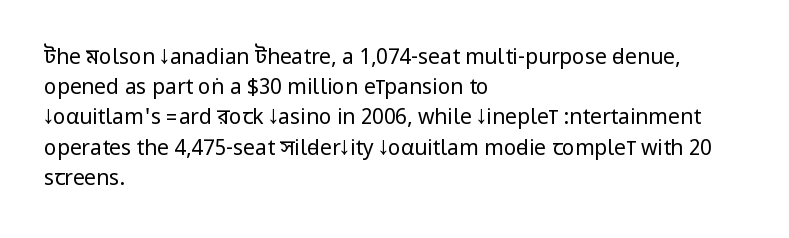
{"italic": "no", "bold": "no", "underline": "no", "align": "left", "line_spacing": "normal", "line_spacing_ratio": 1.44, "letter_spacing": "normal", "letter_spacing_em": 0.0, "glyph_px": 21}
